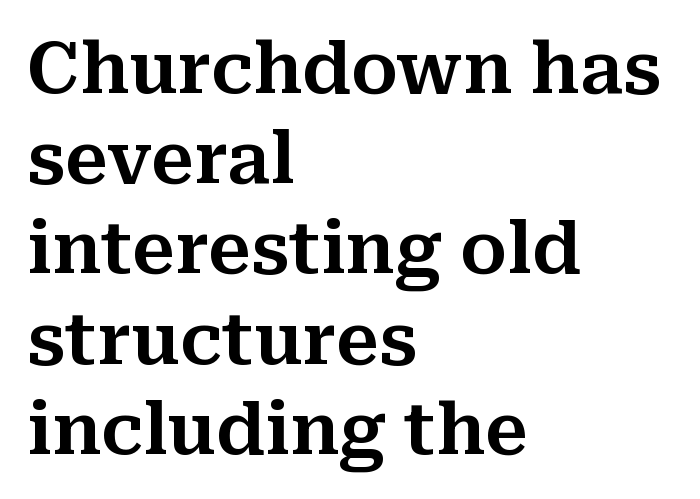
This sample uses plain, unmodified letter spacing. Alignment: flush left. The rendering shows small feet on the letterforms — a serif design. The foot of each line stays bare and open.
